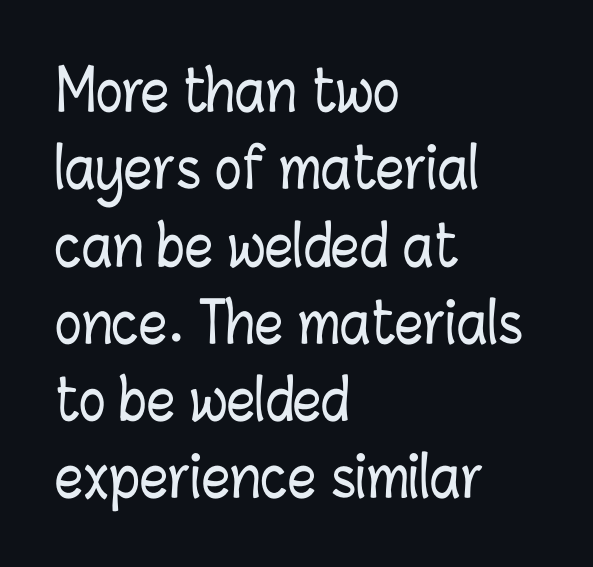
The image shows 56 px condensed type, upright; set left-aligned, normal line spacing (1.38x), normal letter spacing, not underlined; low stroke contrast and a medium x-height.
